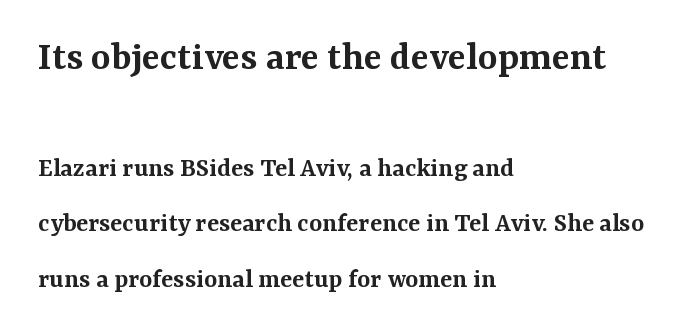
Q: Is the text bold? A: Semi-bold.
Q: Is the text italic (slanted)? A: No, it is upright.
Q: Is the typeface a serif or a sans-serif typeface? A: Serif.
Q: Is the text underlined? A: No.
Q: How is the paragraph aligned? A: Left-aligned.
Q: Is the spacing between letters normal or unusually wide? A: Normal.
Q: Is the spacing between lines tight, normal or loose? A: Loose.
Q: Which block of text is set in a larger size, the first (top) or the second (bottom)? A: The first (top) one.
Q: Width (condensed, normal, or wide)? A: Normal.
Q: Stroke contrast? A: Medium.
Q: x-height? A: Medium.
Q: Monospaced? A: No.
